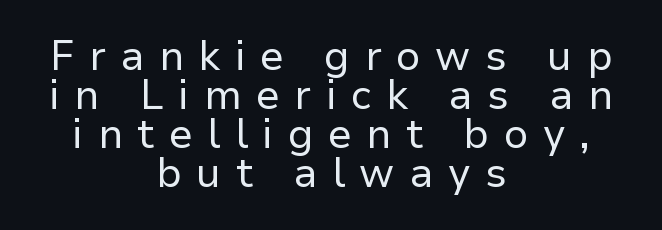
The image shows 41 px regular-weight sans-serif type, upright; set centered, tight line spacing (0.95x), unusually wide letter spacing (+0.36 em), not underlined; low stroke contrast and a medium x-height.
